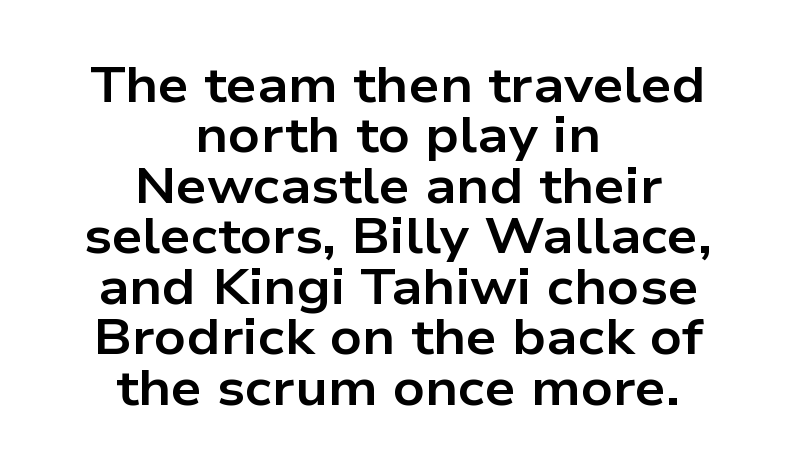
Q: Is the text bold? A: Yes.
Q: Is the text italic (slanted)? A: No, it is upright.
Q: Is the typeface a serif or a sans-serif typeface? A: Sans-serif.
Q: Is the text underlined? A: No.
Q: How is the paragraph aligned? A: Centered.
Q: Is the spacing between letters normal or unusually wide? A: Normal.
Q: Is the spacing between lines tight, normal or loose? A: Tight.
Q: Width (condensed, normal, or wide)? A: Wide.
Q: Stroke contrast? A: Low.
Q: x-height? A: Medium.
Q: Monospaced? A: No.
